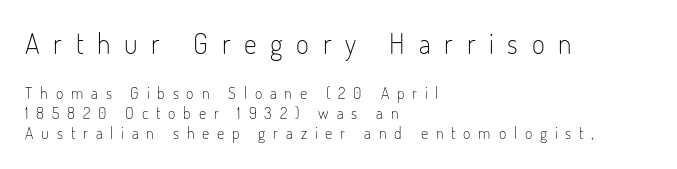
Q: Is the text bold? A: No.
Q: Is the text italic (slanted)? A: No, it is upright.
Q: Is the typeface a serif or a sans-serif typeface? A: Sans-serif.
Q: Is the text underlined? A: No.
Q: How is the paragraph aligned? A: Left-aligned.
Q: Is the spacing between letters normal or unusually wide? A: Unusually wide.
Q: Is the spacing between lines tight, normal or loose? A: Normal.
Q: Which block of text is set in a larger size, the first (top) or the second (bottom)? A: The first (top) one.
Q: Width (condensed, normal, or wide)? A: Condensed.
Q: Stroke contrast? A: Low.
Q: x-height? A: Small.
Q: Monospaced? A: No.
